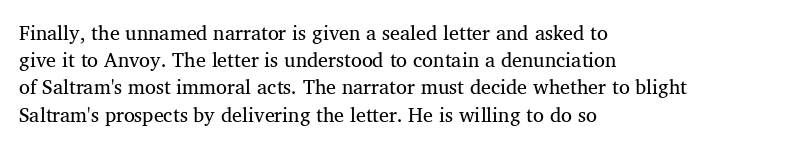
Teacher's note: observe the even left margin — that is flush-left alignment. Letter spacing: default. Every stem runs plumb, perpendicular to the baseline. The baseline area is clear. One glance says typical: line gaps are just what's usual.
